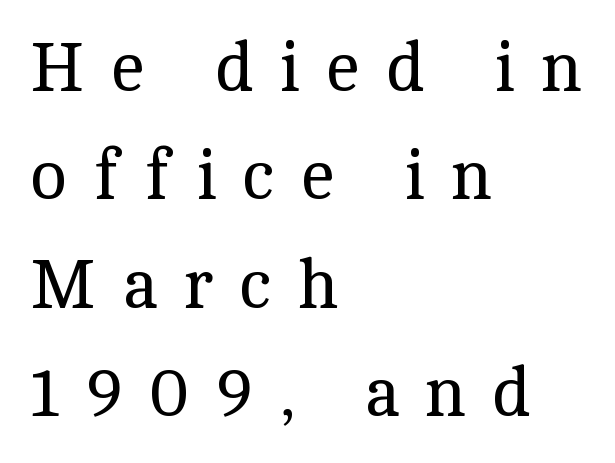
{"serif": "yes", "italic": "no", "bold": "no", "weight": "regular", "width": "normal", "x_height": "medium", "monospaced": "no", "underline": "no", "align": "left", "line_spacing": "normal", "line_spacing_ratio": 1.57, "letter_spacing": "wide", "letter_spacing_em": 0.38, "glyph_px": 69}
